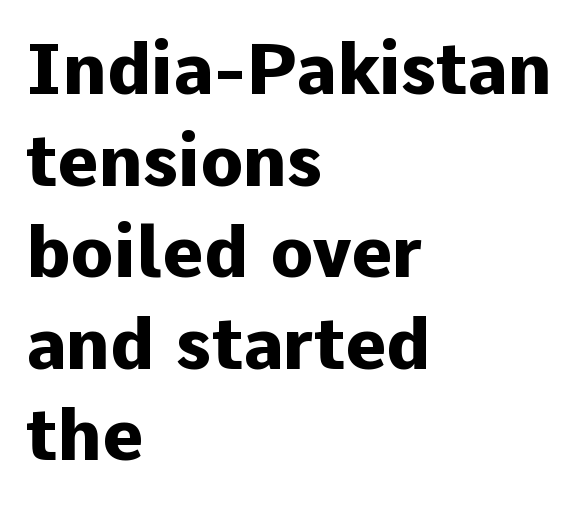
The image shows 71 px heavy sans-serif type, upright; set left-aligned, normal line spacing (1.29x), normal letter spacing, not underlined; low stroke contrast and a medium x-height.
